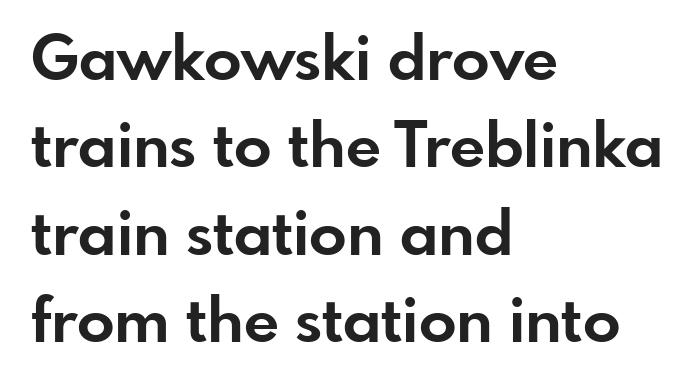
{"serif": "no", "italic": "no", "bold": "yes", "weight": "bold", "width": "normal", "stroke_contrast": "low", "x_height": "small", "monospaced": "no", "underline": "no", "align": "left", "line_spacing": "normal", "line_spacing_ratio": 1.41, "letter_spacing": "normal", "letter_spacing_em": 0.0, "glyph_px": 62}
